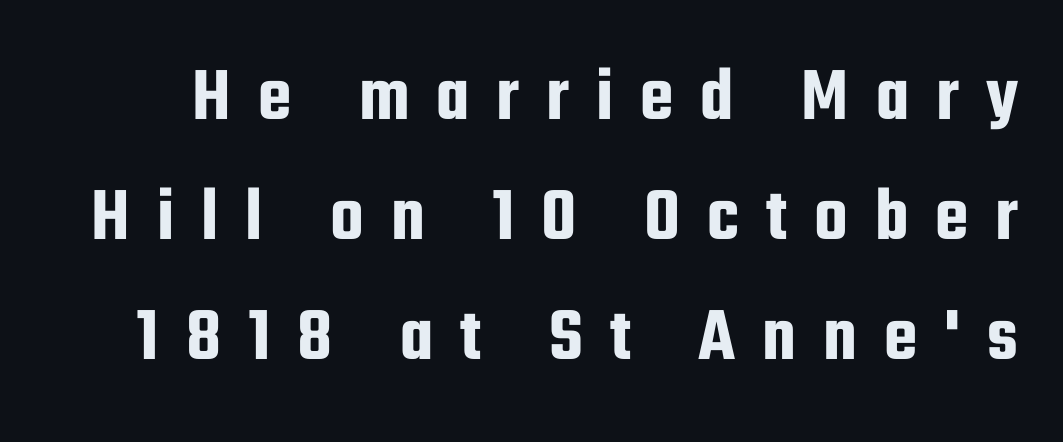
{"serif": "no", "italic": "no", "width": "condensed", "stroke_contrast": "low", "x_height": "medium", "monospaced": "no", "underline": "no", "line_spacing": "normal", "line_spacing_ratio": 1.56, "letter_spacing": "wide", "letter_spacing_em": 0.35, "glyph_px": 77}
